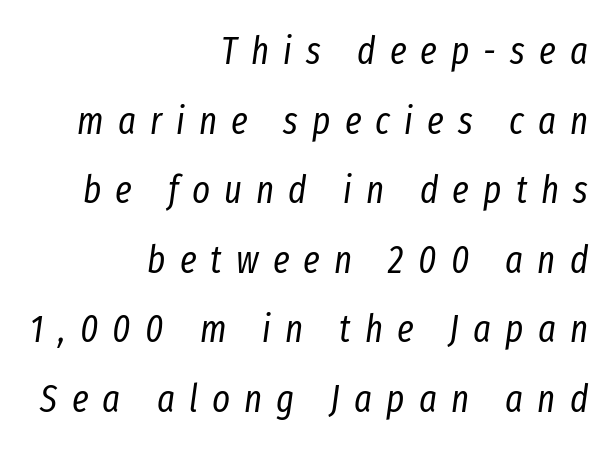
{"italic": "yes", "lean": "right", "slant_degrees": 8, "bold": "no", "weight": "regular", "width": "condensed", "stroke_contrast": "low", "x_height": "medium", "monospaced": "no", "underline": "no", "align": "right", "line_spacing_ratio": 1.83, "letter_spacing": "wide", "letter_spacing_em": 0.37, "glyph_px": 38}
